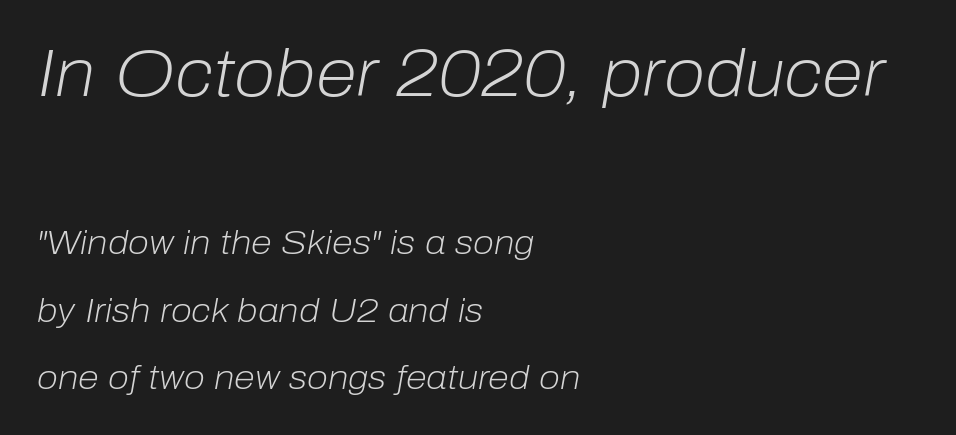
These lines were composed using italics. Honestly, the rows look like they've been pulled way apart. The face used here is proportionally spaced, like ordinary book or web type. Clear beneath every line of the passage. A student would call this left alignment; a typographer would say flush left, rag right.
